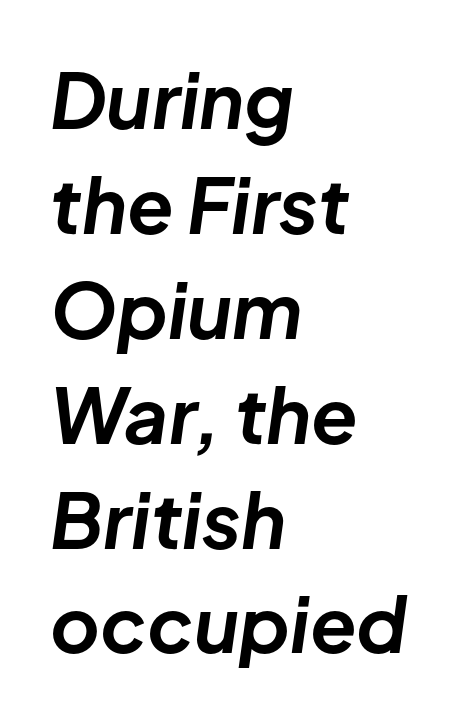
{"italic": "yes", "lean": "right", "slant_degrees": 8, "bold": "yes", "weight": "bold", "width": "normal", "stroke_contrast": "low", "x_height": "medium", "monospaced": "no", "underline": "no", "align": "left", "line_spacing": "normal", "line_spacing_ratio": 1.38, "letter_spacing": "normal", "letter_spacing_em": 0.0, "glyph_px": 76}
